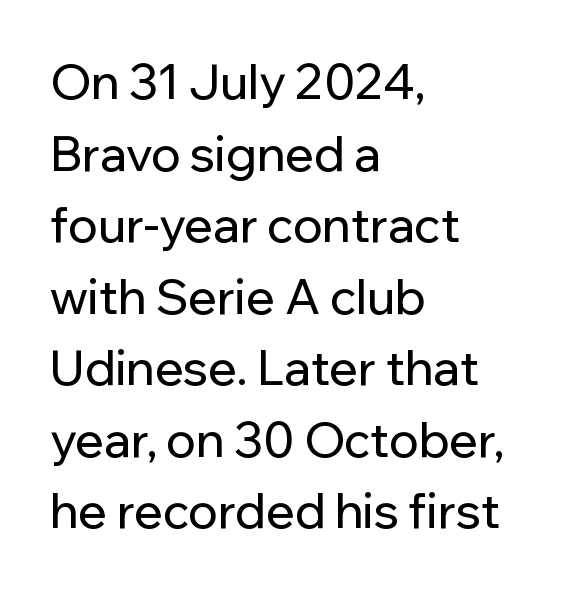
Plain, unruled lines of type. Vertically, the passage feels balanced, rows spaced as you'd expect. Alignment: flush left. Type style note: lacks serifs.
